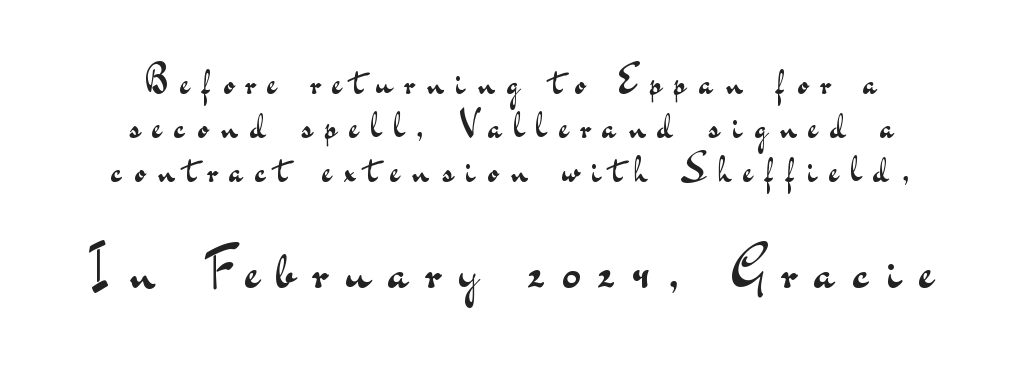
The passage is arranged like a title page — every line centered. Does the bottom block carry the larger type? Yes, it does. Glance below the letters and you will spot only blank space.
